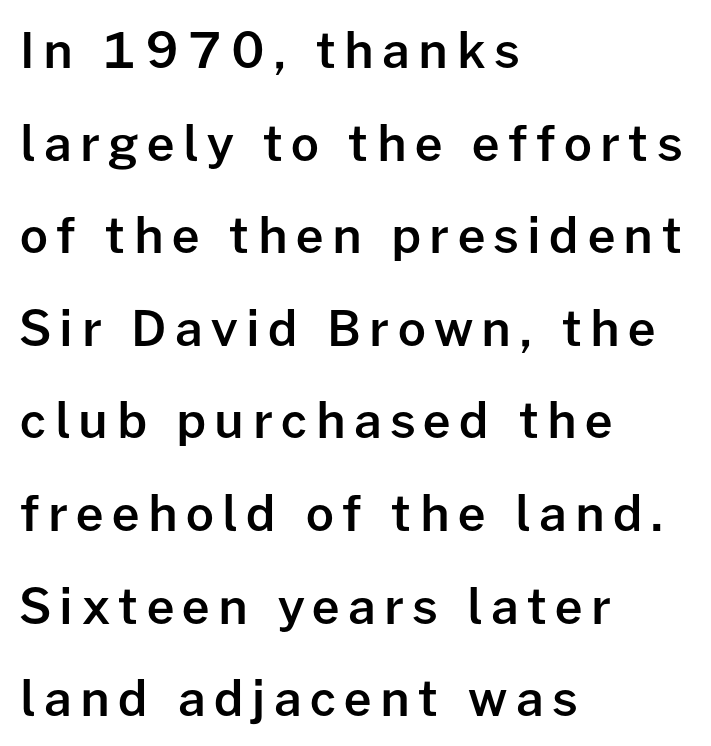
{"serif": "no", "italic": "no", "bold": "semi", "weight": "semibold", "width": "normal", "stroke_contrast": "low", "x_height": "medium", "monospaced": "no", "underline": "no", "align": "left", "line_spacing_ratio": 1.89, "glyph_px": 49}
